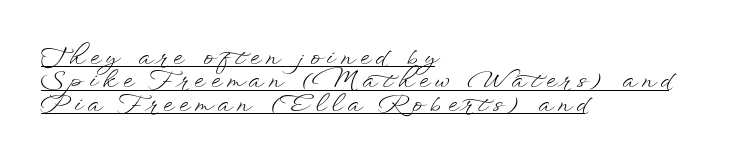
{"bold": "no", "underline": "yes", "align": "left", "line_spacing": "tight", "line_spacing_ratio": 0.97, "letter_spacing": "wide", "letter_spacing_em": 0.25, "glyph_px": 24}
